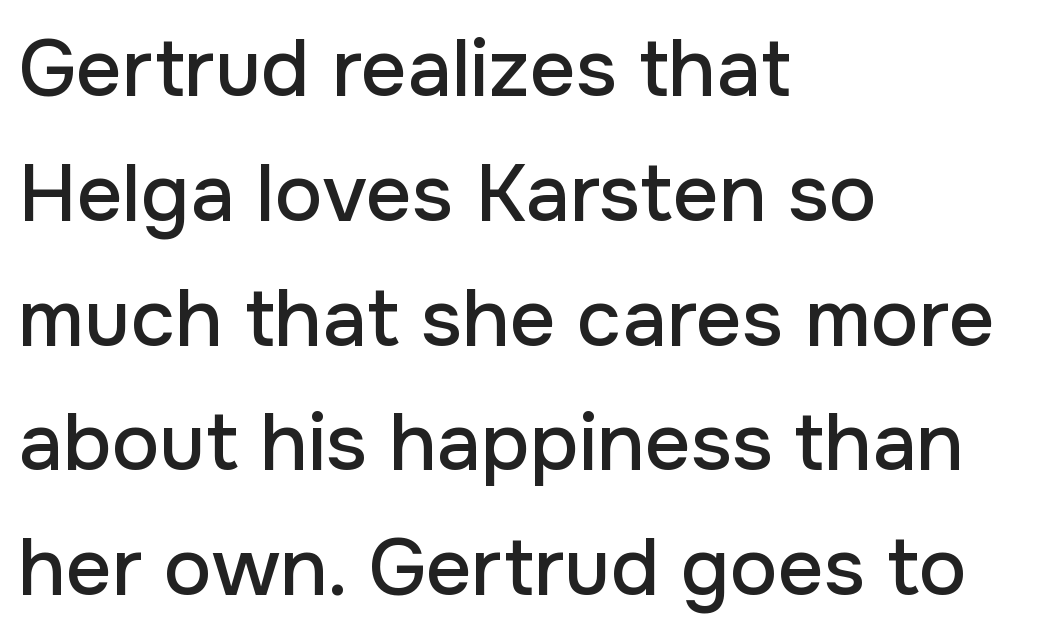
The image shows 80 px sans-serif type, upright; set left-aligned, normal line spacing (1.56x), normal letter spacing, not underlined; low stroke contrast and a medium x-height.
